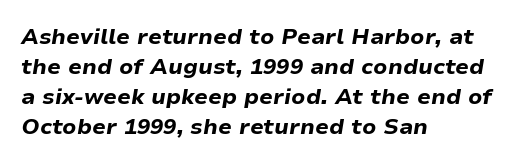
{"italic": "yes", "lean": "right", "slant_degrees": 9, "bold": "yes", "underline": "no", "align": "left", "line_spacing": "normal", "line_spacing_ratio": 1.37, "letter_spacing": "normal", "letter_spacing_em": 0.0, "glyph_px": 22}
